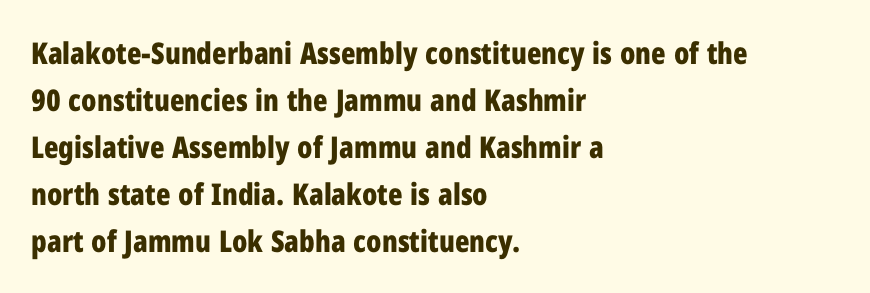
Q: Is the text bold? A: Yes.
Q: Is the text italic (slanted)? A: No, it is upright.
Q: Is the typeface a serif or a sans-serif typeface? A: Sans-serif.
Q: Is the text underlined? A: No.
Q: How is the paragraph aligned? A: Left-aligned.
Q: Is the spacing between letters normal or unusually wide? A: Normal.
Q: Is the spacing between lines tight, normal or loose? A: Normal.
Q: Width (condensed, normal, or wide)? A: Condensed.
Q: Stroke contrast? A: Low.
Q: x-height? A: Medium.
Q: Monospaced? A: No.
